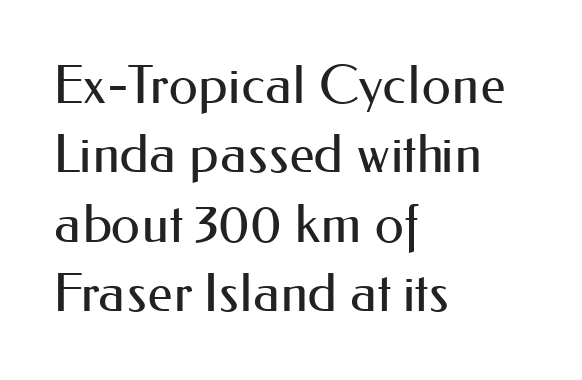
Note the varied advance widths — an 'i' is clearly narrower than an 'm'. There is no visible air inserted between adjacent glyphs. Unmarked baselines from the first word to the last. Which margin do the lines hug? The left one — the right edge is uneven. This rendering employs a face without finishing strokes, i.e., a sans-serif. Rendered with straight, roman letterforms.
